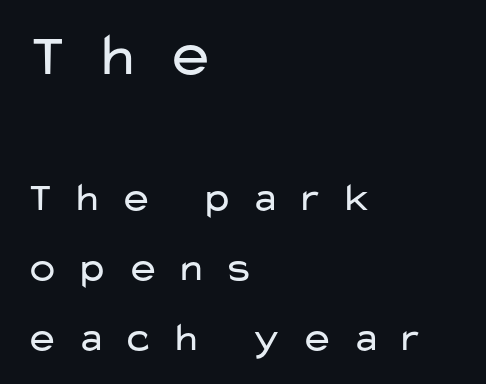
Q: Is the text bold? A: No.
Q: Is the text italic (slanted)? A: No, it is upright.
Q: Is the typeface a serif or a sans-serif typeface? A: Sans-serif.
Q: Is the text underlined? A: No.
Q: How is the paragraph aligned? A: Left-aligned.
Q: Is the spacing between letters normal or unusually wide? A: Unusually wide.
Q: Is the spacing between lines tight, normal or loose? A: Normal.
Q: Which block of text is set in a larger size, the first (top) or the second (bottom)? A: The first (top) one.
Q: Width (condensed, normal, or wide)? A: Wide.
Q: Stroke contrast? A: Low.
Q: x-height? A: Medium.
Q: Monospaced? A: No.
